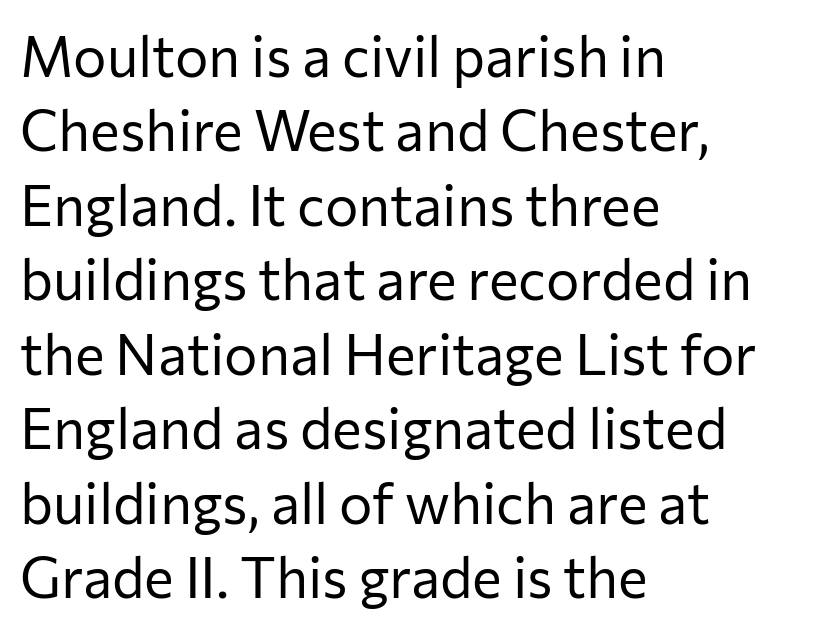
The image shows 56 px regular-weight sans-serif type, upright; set left-aligned, normal line spacing (1.33x), normal letter spacing, not underlined; low stroke contrast and a medium x-height.
